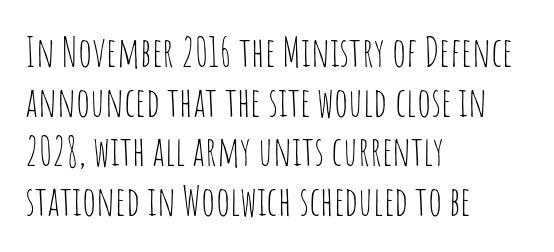
The image shows 41 px thin, condensed sans-serif type, upright; set left-aligned, line spacing 1.21x, normal letter spacing, not underlined; low stroke contrast and a large x-height.
